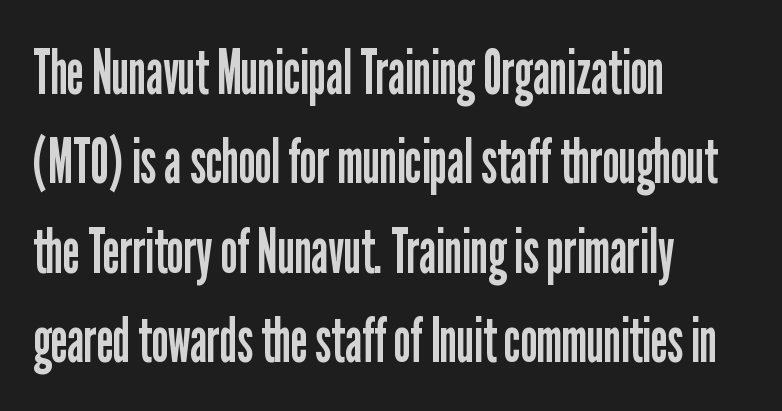
Q: Is the text bold? A: No.
Q: Is the text italic (slanted)? A: No, it is upright.
Q: Is the typeface a serif or a sans-serif typeface? A: Sans-serif.
Q: Is the text underlined? A: No.
Q: How is the paragraph aligned? A: Left-aligned.
Q: Is the spacing between letters normal or unusually wide? A: Normal.
Q: Is the spacing between lines tight, normal or loose? A: Normal.
Q: Width (condensed, normal, or wide)? A: Condensed.
Q: Stroke contrast? A: Low.
Q: x-height? A: Medium.
Q: Monospaced? A: No.
